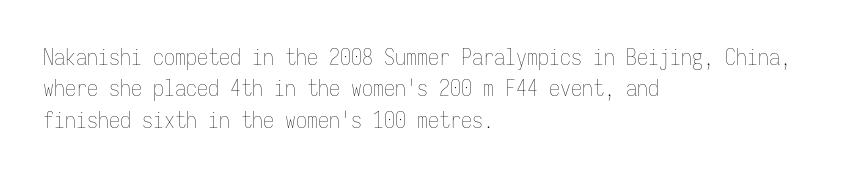
The image shows 22 px text type, upright; set left-aligned, normal line spacing (1.43x), normal letter spacing, not underlined.
